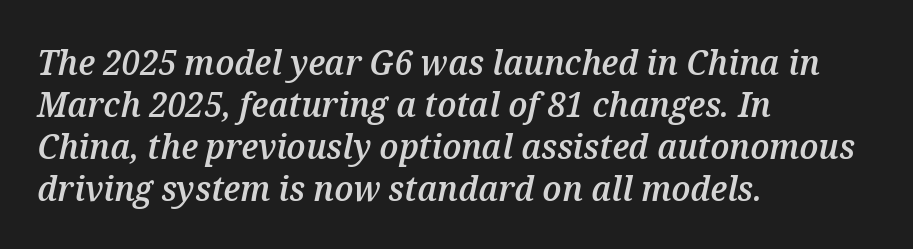
Q: Is the text bold? A: Semi-bold.
Q: Is the text italic (slanted)? A: Yes, it leans right by about 12 degrees.
Q: Is the text underlined? A: No.
Q: How is the paragraph aligned? A: Left-aligned.
Q: Is the spacing between letters normal or unusually wide? A: Normal.
Q: Width (condensed, normal, or wide)? A: Normal.
Q: Stroke contrast? A: Medium.
Q: x-height? A: Medium.
Q: Monospaced? A: No.
